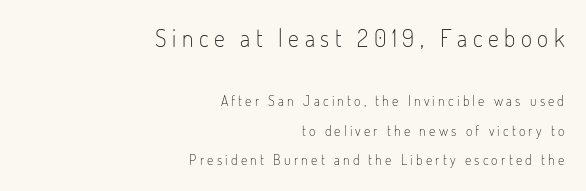
The image shows 24 px text type, upright; set right-aligned, loose line spacing (2.09x), unusually wide letter spacing (+0.23 em), not underlined; the first (top) block is 1.71x larger.
